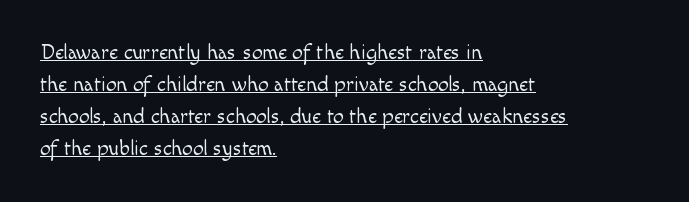
The image shows 21 px text type, upright; set left-aligned, normal line spacing (1.52x), normal letter spacing, underlined.
